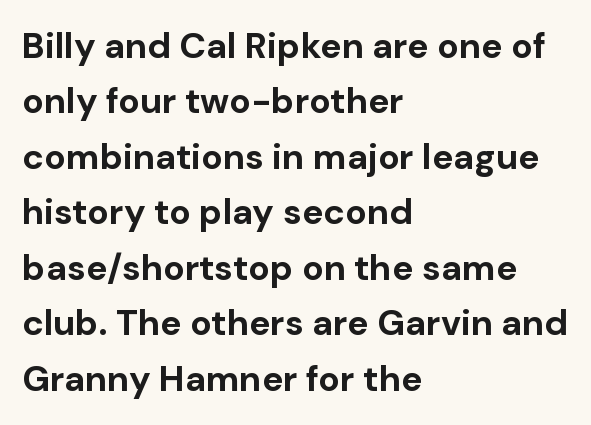
A typesetter would call this leading conventional body-copy spacing. Check under the words: just untouched page. This is sans-serif lettering, the kind often seen on screens and signage. The tracking reads as untouched default to a designer's eye. This sample has the flowing, uneven cadence of proportional lettering.
